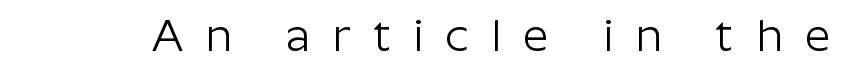
There is plenty of visible air inserted between adjacent glyphs. A light-to-regular cut is what we see here. Nope, no serifs anywhere on these letters. It's the straight-up-and-down kind of type. Just letters on the line, the space beneath them empty. Note the varied advance widths — an 'i' is clearly narrower than an 'm'.
